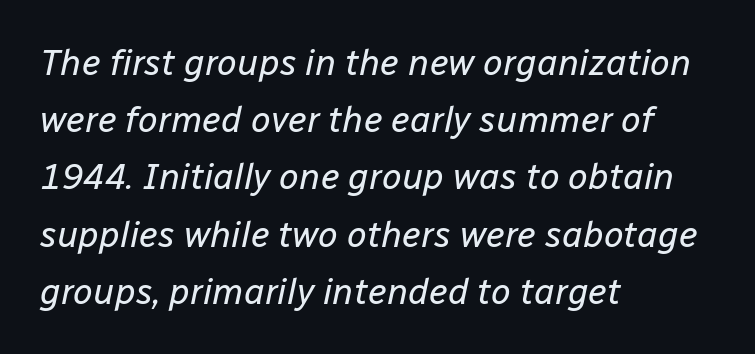
The image shows 36 px regular-weight type, italic (leaning right); set left-aligned, normal line spacing (1.59x), normal letter spacing, not underlined; low stroke contrast and a medium x-height.
